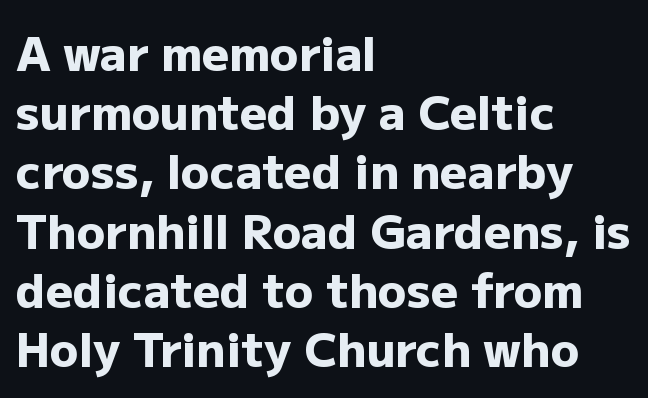
Q: Is the text bold? A: Yes.
Q: Is the text italic (slanted)? A: No, it is upright.
Q: Is the typeface a serif or a sans-serif typeface? A: Sans-serif.
Q: Is the text underlined? A: No.
Q: How is the paragraph aligned? A: Left-aligned.
Q: Is the spacing between letters normal or unusually wide? A: Normal.
Q: Is the spacing between lines tight, normal or loose? A: Normal.
Q: Width (condensed, normal, or wide)? A: Normal.
Q: Stroke contrast? A: Low.
Q: x-height? A: Medium.
Q: Monospaced? A: No.
